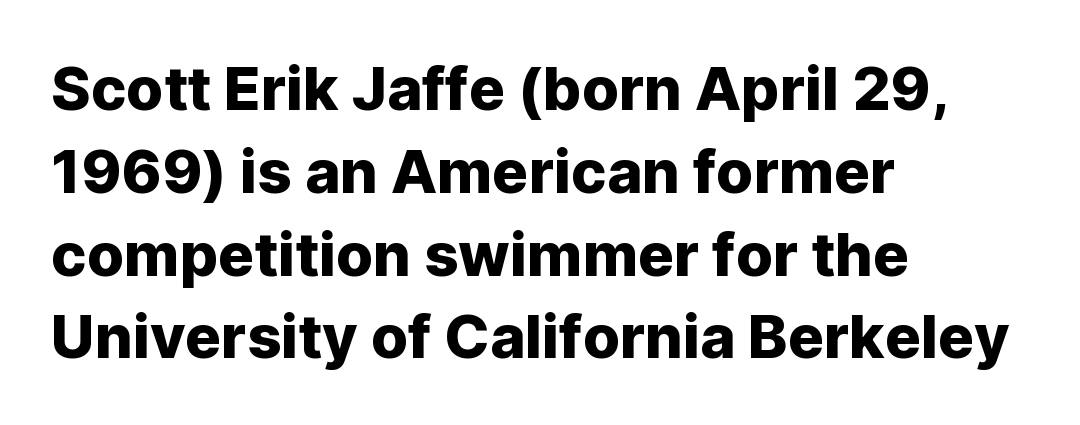
The image shows 60 px sans-serif type, upright; set left-aligned, normal line spacing (1.38x), normal letter spacing, not underlined; low stroke contrast and a medium x-height.
